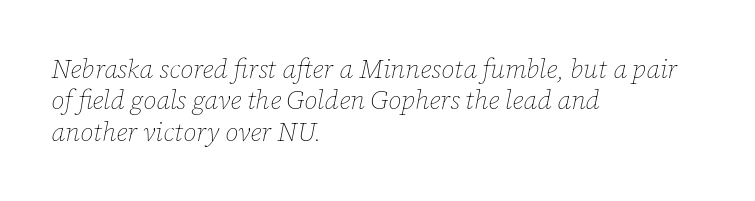
{"italic": "yes", "lean": "right", "slant_degrees": 12, "bold": "no", "underline": "no", "align": "left", "line_spacing_ratio": 1.21, "letter_spacing": "normal", "letter_spacing_em": 0.0, "glyph_px": 26}
